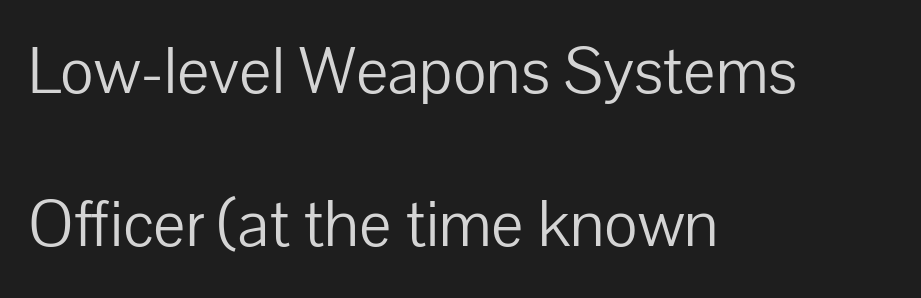
{"serif": "no", "italic": "no", "bold": "no", "weight": "light", "width": "normal", "stroke_contrast": "low", "x_height": "medium", "monospaced": "no", "underline": "no", "align": "left", "line_spacing": "loose", "line_spacing_ratio": 2.25, "letter_spacing": "normal", "letter_spacing_em": 0.0, "glyph_px": 68}
